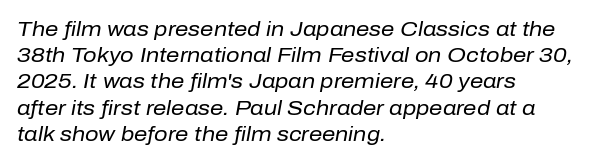
The image shows 21 px text type, italic (leaning right); set left-aligned, normal line spacing (1.25x), normal letter spacing, not underlined.
